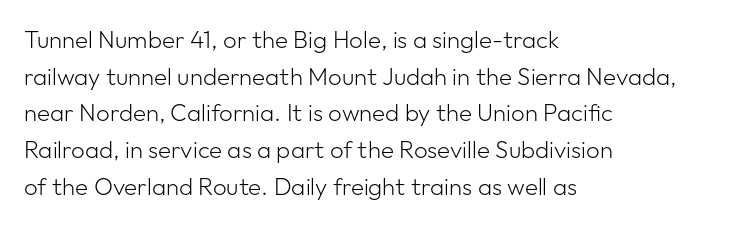
{"italic": "no", "bold": "no", "underline": "no", "align": "left", "line_spacing": "normal", "line_spacing_ratio": 1.53, "letter_spacing": "normal", "letter_spacing_em": 0.0, "glyph_px": 24}
